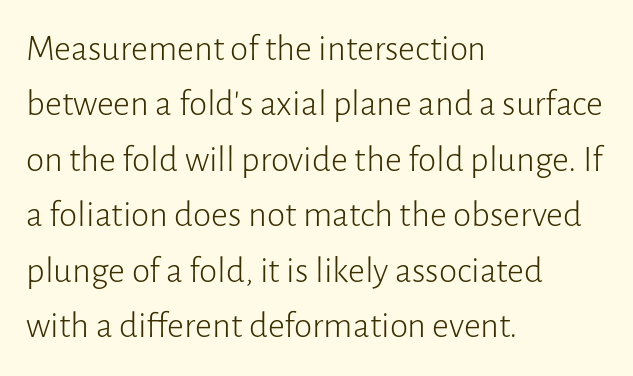
{"serif": "no", "italic": "no", "bold": "no", "weight": "light", "width": "normal", "stroke_contrast": "low", "x_height": "medium", "monospaced": "no", "underline": "no", "align": "left", "line_spacing": "normal", "line_spacing_ratio": 1.5, "letter_spacing": "normal", "letter_spacing_em": 0.0, "glyph_px": 37}
